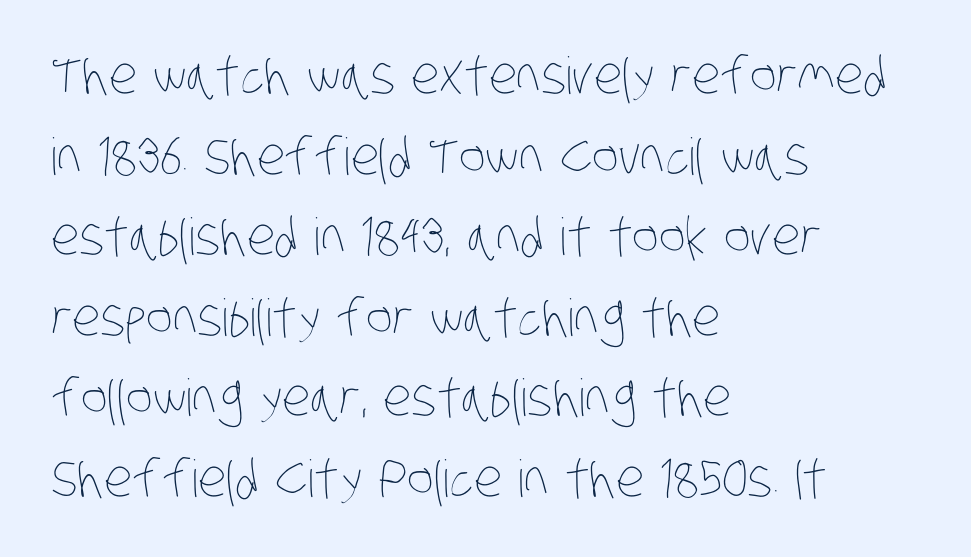
{"bold": "no", "weight": "thin", "width": "condensed", "stroke_contrast": "low", "x_height": "large", "monospaced": "no", "underline": "no", "align": "left", "line_spacing": "normal", "line_spacing_ratio": 1.58, "letter_spacing": "normal", "letter_spacing_em": 0.0, "glyph_px": 51}
